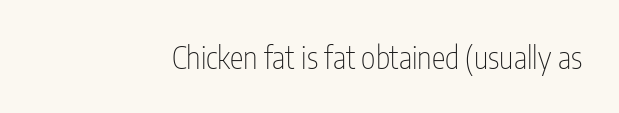
The image shows 31 px thin, condensed sans-serif type, upright; set normal letter spacing, not underlined; low stroke contrast and a medium x-height.
